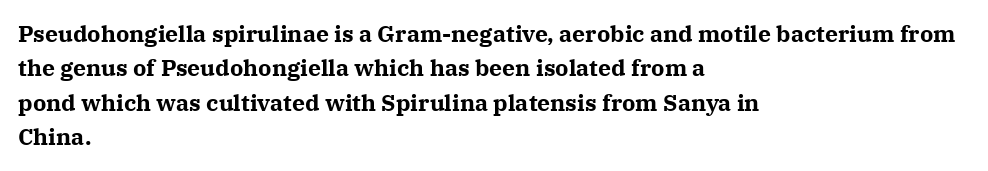
The image shows 23 px bold type, upright; set left-aligned, normal line spacing (1.5x), normal letter spacing, not underlined.
